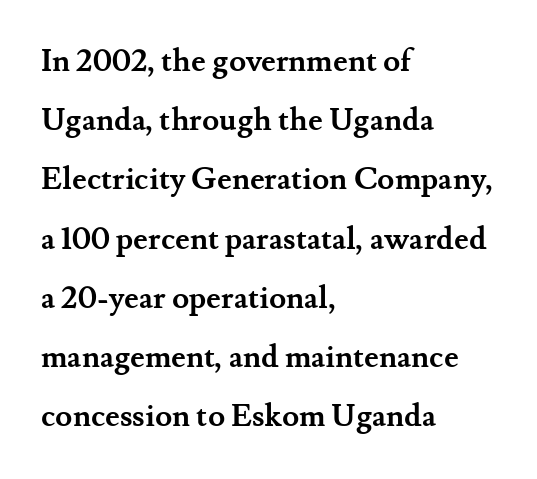
Q: Is the text bold? A: Yes.
Q: Is the text italic (slanted)? A: No, it is upright.
Q: Is the typeface a serif or a sans-serif typeface? A: Serif.
Q: Is the text underlined? A: No.
Q: How is the paragraph aligned? A: Left-aligned.
Q: Is the spacing between letters normal or unusually wide? A: Normal.
Q: Is the spacing between lines tight, normal or loose? A: Loose.
Q: Width (condensed, normal, or wide)? A: Normal.
Q: Stroke contrast? A: Medium.
Q: x-height? A: Small.
Q: Monospaced? A: No.
